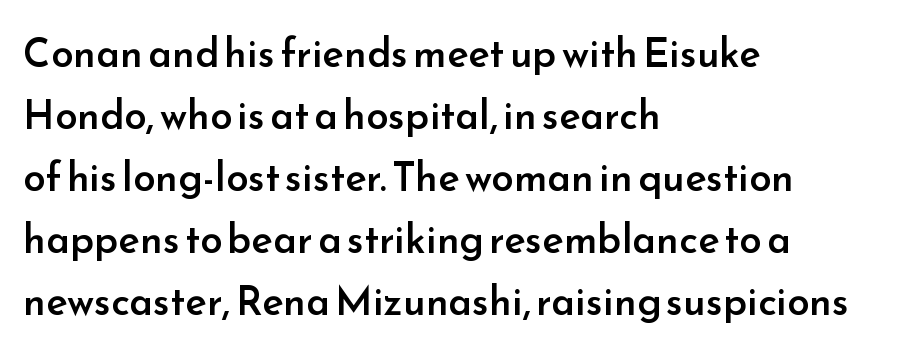
{"serif": "no", "italic": "no", "bold": "semi", "weight": "semibold", "width": "normal", "stroke_contrast": "low", "x_height": "small", "monospaced": "no", "underline": "no", "align": "left", "line_spacing": "normal", "line_spacing_ratio": 1.55, "letter_spacing": "normal", "letter_spacing_em": 0.0, "glyph_px": 40}
